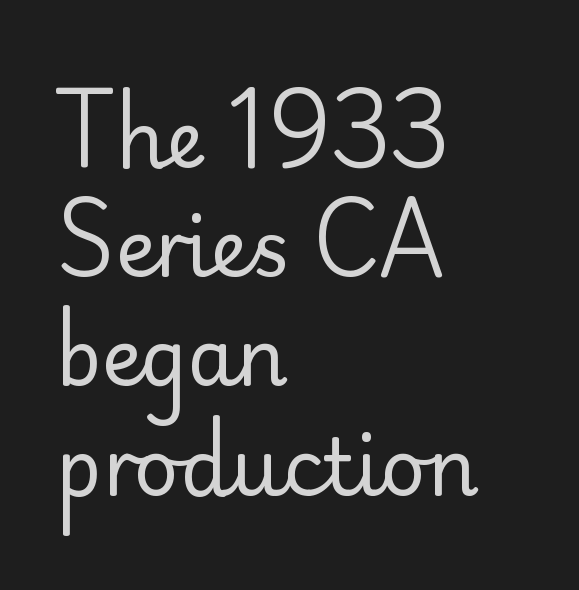
Q: Is the text bold? A: No.
Q: Is the text italic (slanted)? A: No, it is upright.
Q: Is the typeface a serif or a sans-serif typeface? A: Sans-serif.
Q: Is the text underlined? A: No.
Q: How is the paragraph aligned? A: Left-aligned.
Q: Is the spacing between letters normal or unusually wide? A: Normal.
Q: Is the spacing between lines tight, normal or loose? A: Normal.
Q: Width (condensed, normal, or wide)? A: Normal.
Q: Stroke contrast? A: Low.
Q: x-height? A: Small.
Q: Monospaced? A: No.
